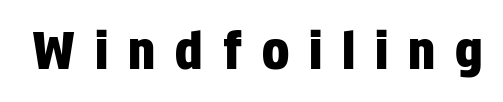
{"serif": "no", "italic": "no", "width": "condensed", "stroke_contrast": "low", "x_height": "large", "monospaced": "no", "underline": "no", "letter_spacing": "wide", "letter_spacing_em": 0.39, "glyph_px": 51}
